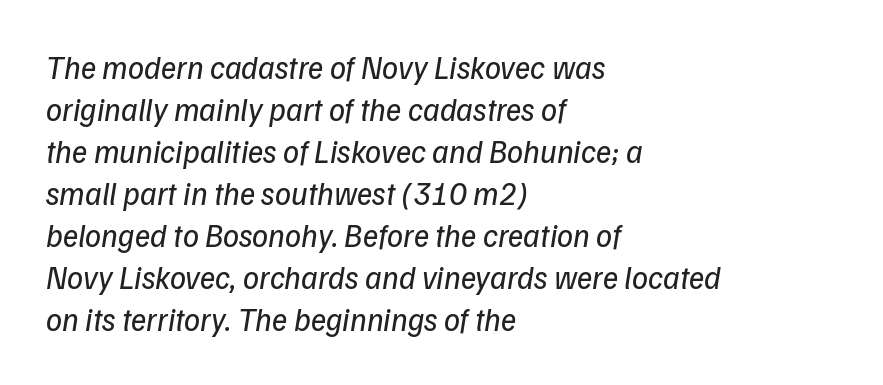
Glance below the letters and you will spot only blank space. Heft: none added — not bold. Varying glyph widths throughout — classic text-font behaviour. This block has exactly the height ordinary leading produces.
